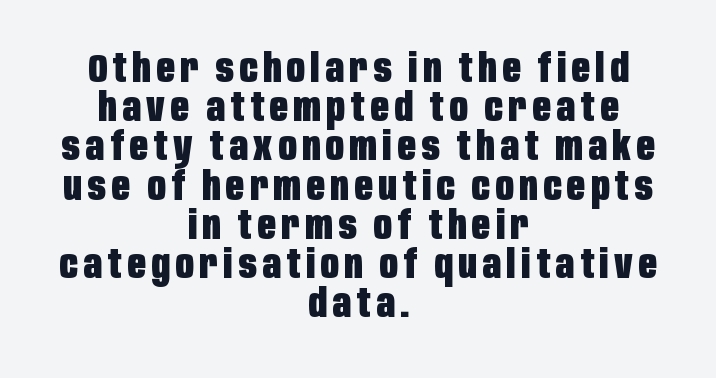
{"serif": "no", "italic": "no", "bold": "yes", "weight": "heavy", "width": "condensed", "stroke_contrast": "low", "x_height": "large", "monospaced": "no", "underline": "no", "align": "center", "line_spacing": "tight", "line_spacing_ratio": 0.98, "glyph_px": 40}
